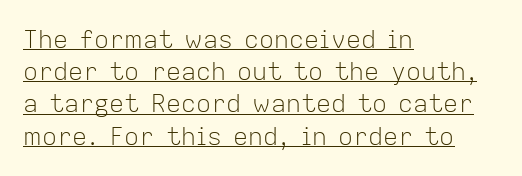
{"italic": "no", "bold": "no", "underline": "yes", "align": "left", "line_spacing": "normal", "line_spacing_ratio": 1.29, "letter_spacing": "normal", "letter_spacing_em": 0.0, "glyph_px": 25}
